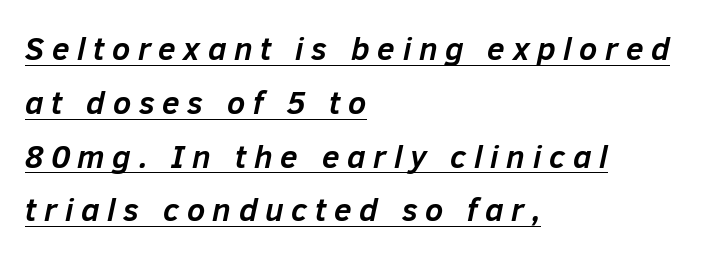
The image shows 32 px semibold type, italic (leaning right); set left-aligned, normal line spacing (1.68x), unusually wide letter spacing (+0.24 em), underlined; low stroke contrast and a medium x-height.
